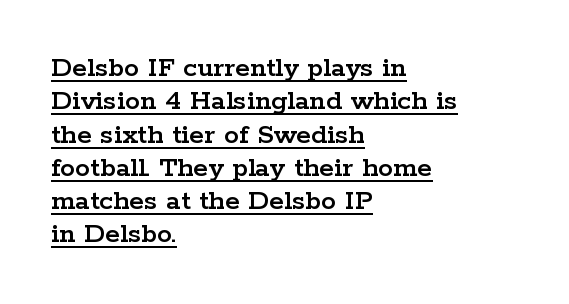
The ragged edge is on the right, which tells us the setting is flush left. Notice how a bar underscores the lettering throughout. Quick note: not italic, upright. This rendering leaves character spacing at its baseline value.
